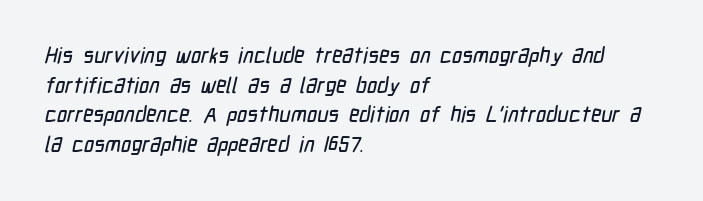
Q: Is the text underlined? A: No.
Q: How is the paragraph aligned? A: Left-aligned.
Q: Is the spacing between letters normal or unusually wide? A: Normal.
Q: Is the spacing between lines tight, normal or loose? A: Normal.
